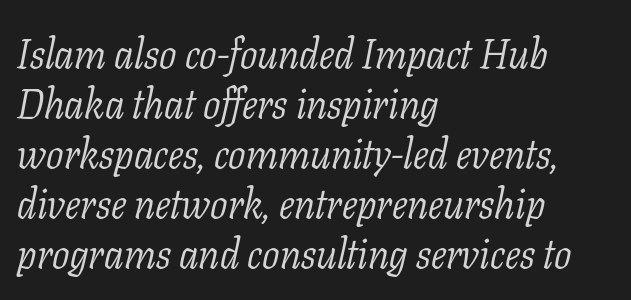
Stroke terminals: seriffed. Each letter keeps its own natural width here, so spacing adapts to shape. Check the space under the baseline: it is left empty. Horizontal alignment here is leftward, the default for most running prose. This sample uses an oblique cut, with every glyph tilted off the vertical. Nobody touched the tracking dial on this one.
